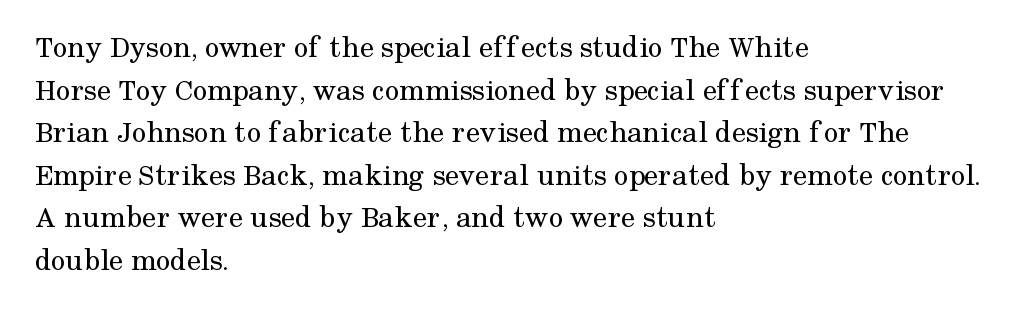
Honestly, the letter spacing is just normal — you wouldn't notice it. You can tell from the footed stems that serif type was used. The type sits square on the baseline with zero lean. Notice how the passage keeps a crisp vertical edge on the left only. The baseline area is clear.
